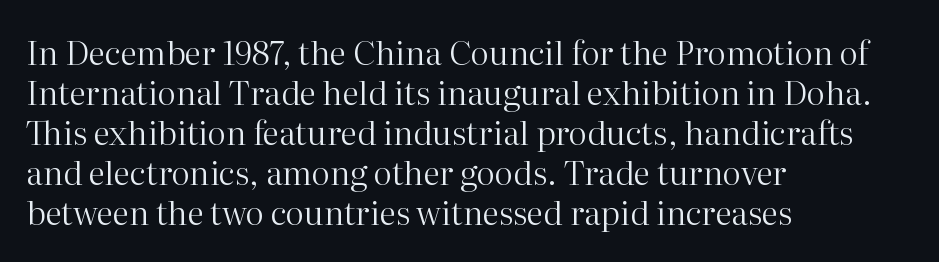
{"serif": "yes", "italic": "no", "bold": "no", "weight": "regular", "width": "normal", "stroke_contrast": "high", "x_height": "medium", "monospaced": "no", "underline": "no", "align": "left", "line_spacing_ratio": 1.21, "letter_spacing": "normal", "letter_spacing_em": 0.0, "glyph_px": 33}
